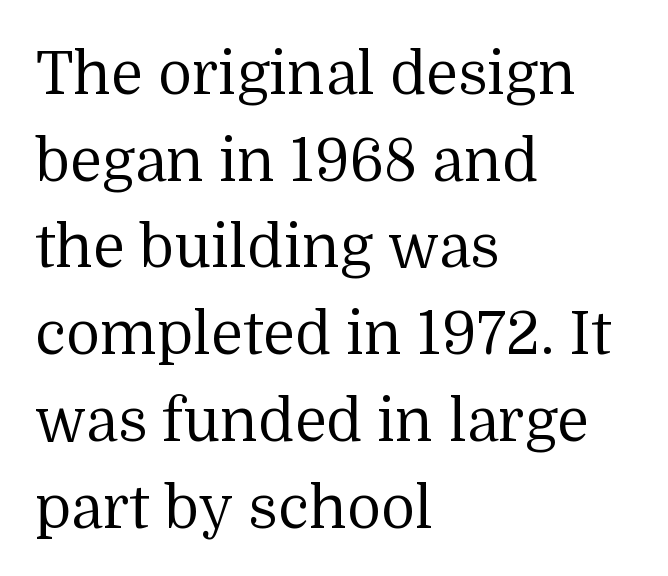
The passage shown is not underscored anywhere. Spacing verdict: proportional, widths tailored to each character. The letters look calm and open, with moderate or lighter stems. If you measured baseline to baseline, you'd find a middling distance. The ragged edge is on the right, which tells us the setting is flush left.
